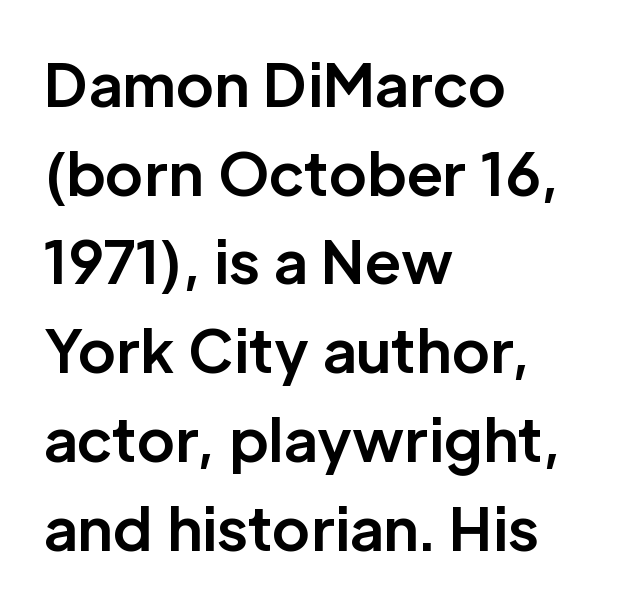
The image shows 58 px bold sans-serif type, upright; set left-aligned, normal line spacing (1.53x), normal letter spacing, not underlined; low stroke contrast and a medium x-height.
